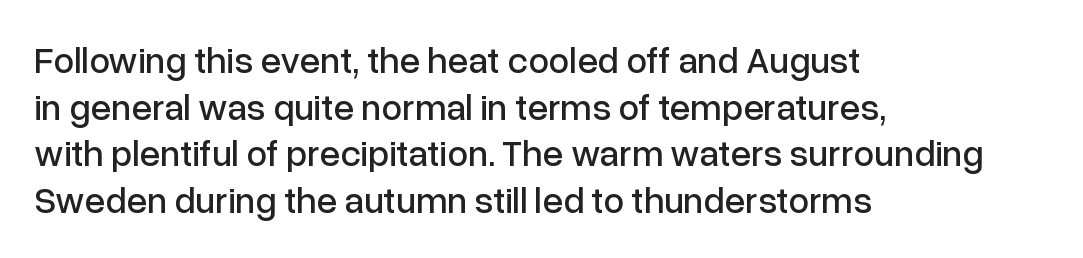
Beneath every word, the page is bare. Ordinary non-slanted type is in use. Do the characters align in a grid? No, the font is proportional. Is the letter spacing exaggerated? No — it looks like the ordinary default. The block of text has a typical density, with ordinary space between rows. Regarding serifs, this sample does without them.
